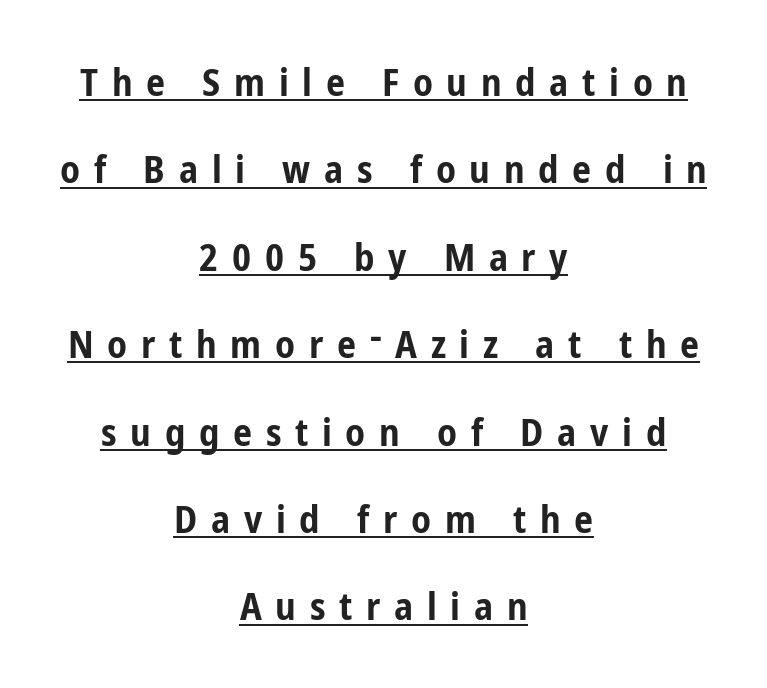
Q: Is the text bold? A: Yes.
Q: Is the text italic (slanted)? A: No, it is upright.
Q: Is the typeface a serif or a sans-serif typeface? A: Sans-serif.
Q: Is the text underlined? A: Yes.
Q: How is the paragraph aligned? A: Centered.
Q: Is the spacing between letters normal or unusually wide? A: Unusually wide.
Q: Is the spacing between lines tight, normal or loose? A: Loose.
Q: Width (condensed, normal, or wide)? A: Condensed.
Q: Stroke contrast? A: Low.
Q: x-height? A: Medium.
Q: Monospaced? A: No.
